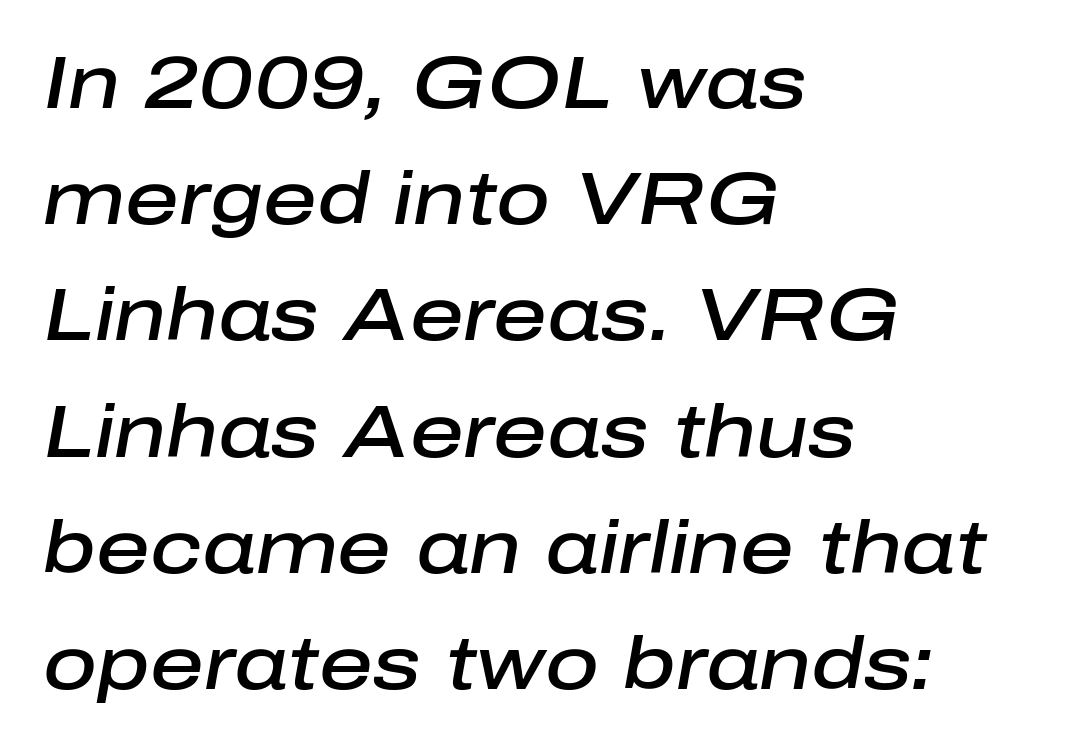
The image shows 74 px semibold type, italic (leaning right); set left-aligned, normal line spacing (1.57x), normal letter spacing, not underlined; low stroke contrast and a medium x-height.
